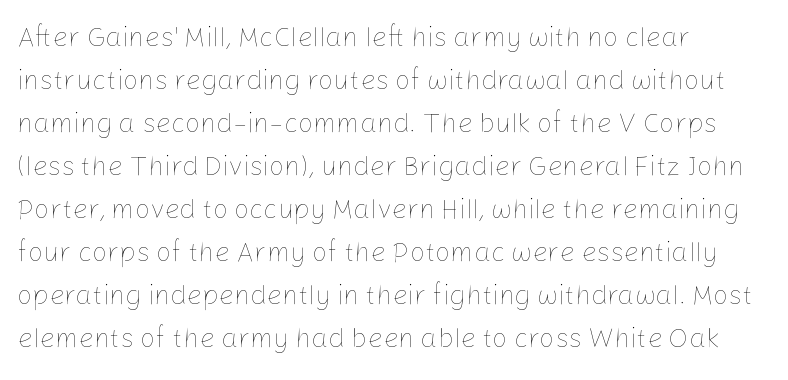
The image shows 27 px text type, upright; set left-aligned, normal line spacing (1.59x), normal letter spacing, not underlined.
